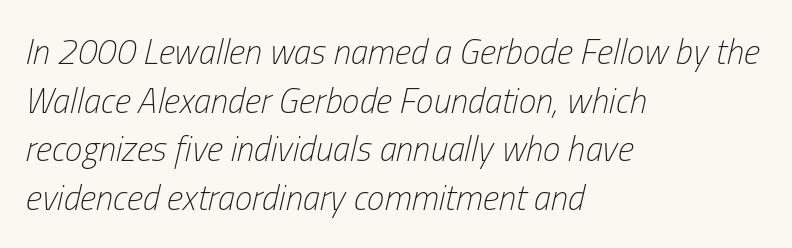
Students, note that the glyphs here touch the page at normal intervals. Every character sits at an angle, as italics do. Letters have the restrained weight of plain body copy at most. Words float on clear page, feet unadorned. The letters advance in unequal steps, a hallmark of proportional type.
